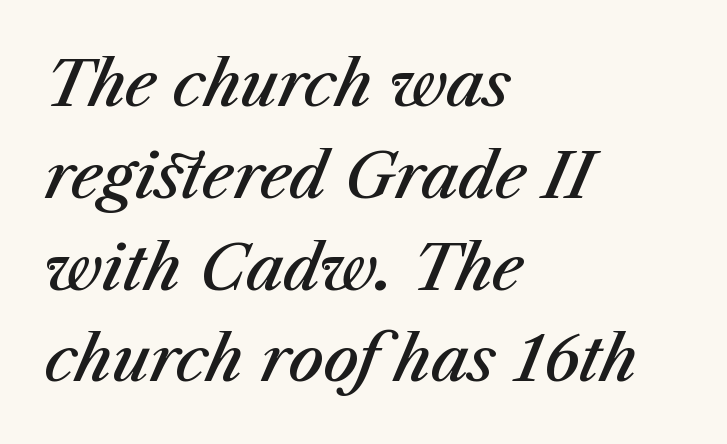
Summary of vertical rhythm: regular, with standard interline spacing. Each glyph is drawn with semibold strokes, heavier than normal yet not fully bold. This sample has the flowing, uneven cadence of proportional lettering. Characters are canted at an angle relative to the baseline's perpendicular. Each line starts at the same left margin while the right side varies.
